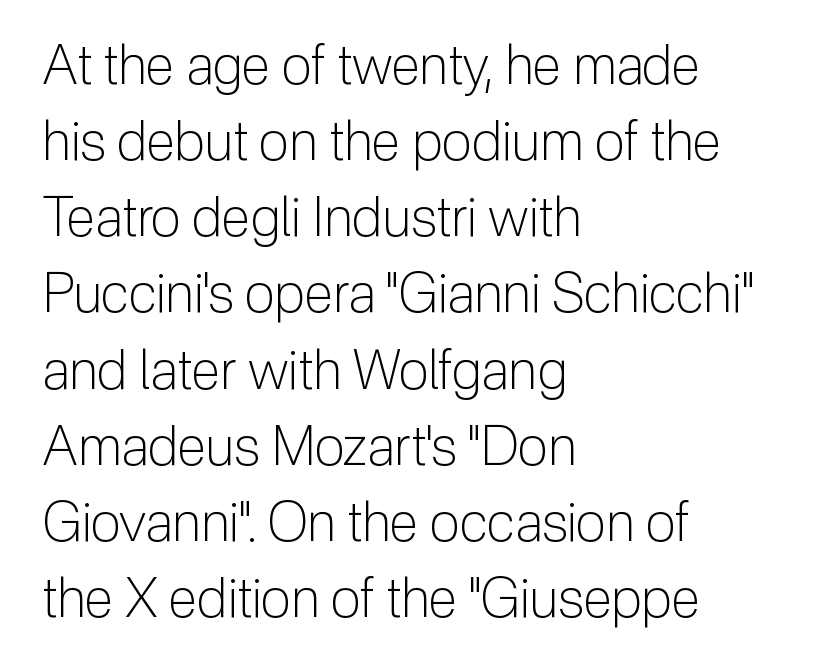
{"serif": "no", "italic": "no", "bold": "no", "weight": "light", "width": "normal", "stroke_contrast": "low", "x_height": "medium", "monospaced": "no", "underline": "no", "align": "left", "line_spacing": "normal", "line_spacing_ratio": 1.41, "letter_spacing": "normal", "letter_spacing_em": 0.0, "glyph_px": 54}
